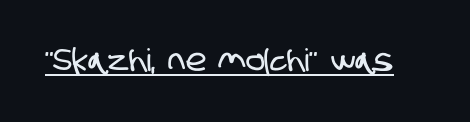
These lines are rendered in a variable-pitch font. Decoration check: the copy is underlined. What stands out about the letter spacing? Nothing — it is the standard amount. Observe the absence of serifs on each vertical stroke in this sample.
